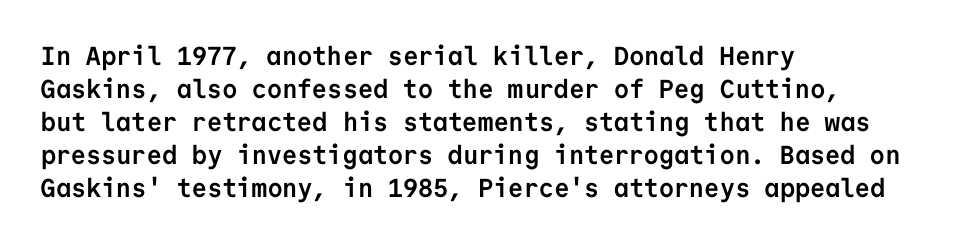
The image shows 26 px bold type, upright; set left-aligned, normal line spacing (1.27x), normal letter spacing, not underlined.
